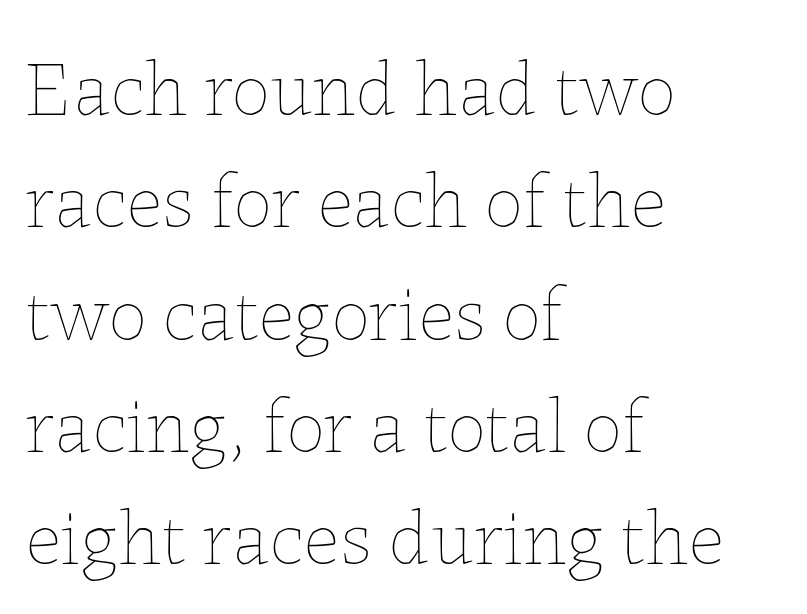
Q: Is the text bold? A: No.
Q: Is the text italic (slanted)? A: No, it is upright.
Q: Is the text underlined? A: No.
Q: How is the paragraph aligned? A: Left-aligned.
Q: Is the spacing between letters normal or unusually wide? A: Normal.
Q: Is the spacing between lines tight, normal or loose? A: Normal.
Q: Width (condensed, normal, or wide)? A: Normal.
Q: Stroke contrast? A: Low.
Q: x-height? A: Medium.
Q: Monospaced? A: No.
